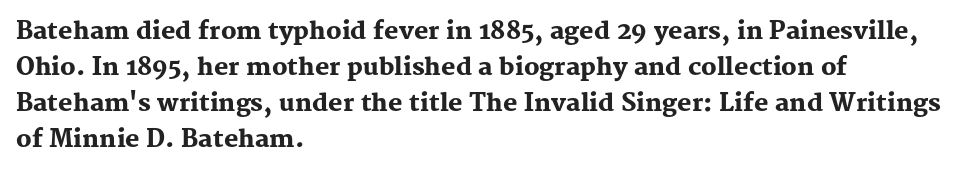
These lines are set flush left with a ragged right edge. Upright lettering throughout. Compared with typical body copy, the letter spacing here is the same. The line-height multiplier appears to be the usual default.
